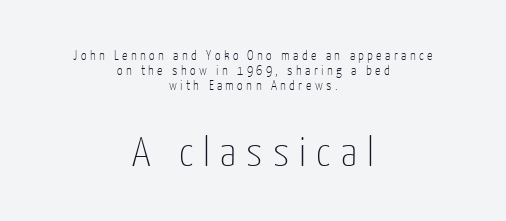
{"serif": "no", "italic": "no", "bold": "no", "weight": "thin", "width": "condensed", "stroke_contrast": "low", "x_height": "medium", "monospaced": "no", "underline": "no", "align": "center", "line_spacing": "tight", "line_spacing_ratio": 1.08, "letter_spacing": "wide", "letter_spacing_em": 0.24, "larger_block": "second", "size_ratio": 3.0, "glyph_px": 42}
